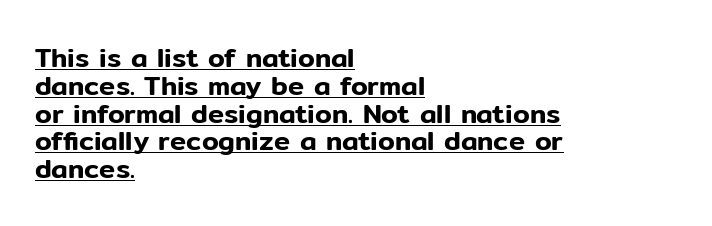
Q: Is the text italic (slanted)? A: No, it is upright.
Q: Is the text underlined? A: Yes.
Q: How is the paragraph aligned? A: Left-aligned.
Q: Is the spacing between letters normal or unusually wide? A: Normal.
Q: Is the spacing between lines tight, normal or loose? A: Tight.
